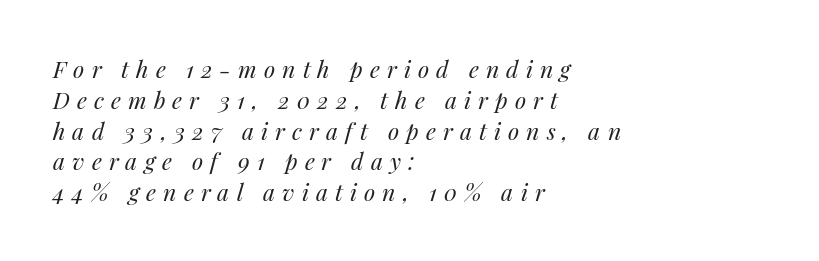
Stems and bowls with no extra thickness — not bold. Does the copy run flush right? No — it runs flush left. This block has exactly the height ordinary leading produces. A typesetter would call this heavily tracked-out type.
